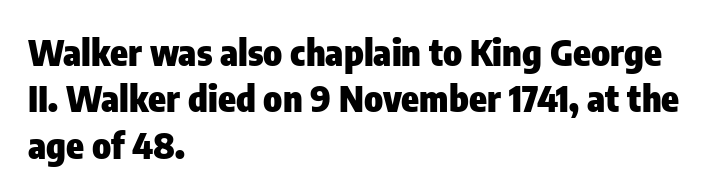
The image shows 36 px heavy, condensed sans-serif type, upright; set left-aligned, normal line spacing (1.29x), normal letter spacing, not underlined; low stroke contrast and a medium x-height.
